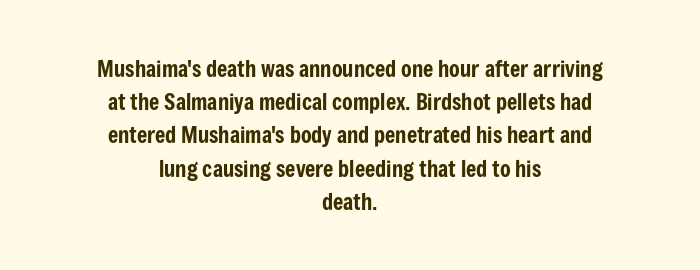
Q: Is the text italic (slanted)? A: No, it is upright.
Q: Is the text underlined? A: No.
Q: How is the paragraph aligned? A: Centered.
Q: Is the spacing between letters normal or unusually wide? A: Normal.
Q: Is the spacing between lines tight, normal or loose? A: Normal.
